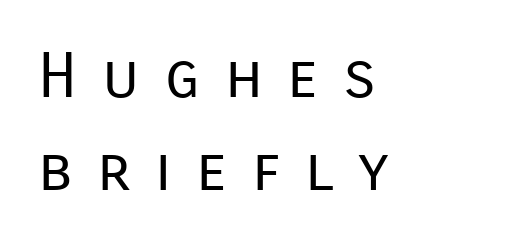
Q: Is the text bold? A: No.
Q: Is the text italic (slanted)? A: No, it is upright.
Q: Is the typeface a serif or a sans-serif typeface? A: Sans-serif.
Q: Is the text underlined? A: No.
Q: How is the paragraph aligned? A: Left-aligned.
Q: Is the spacing between letters normal or unusually wide? A: Unusually wide.
Q: Is the spacing between lines tight, normal or loose? A: Normal.
Q: Width (condensed, normal, or wide)? A: Normal.
Q: Stroke contrast? A: Low.
Q: x-height? A: Medium.
Q: Monospaced? A: No.
